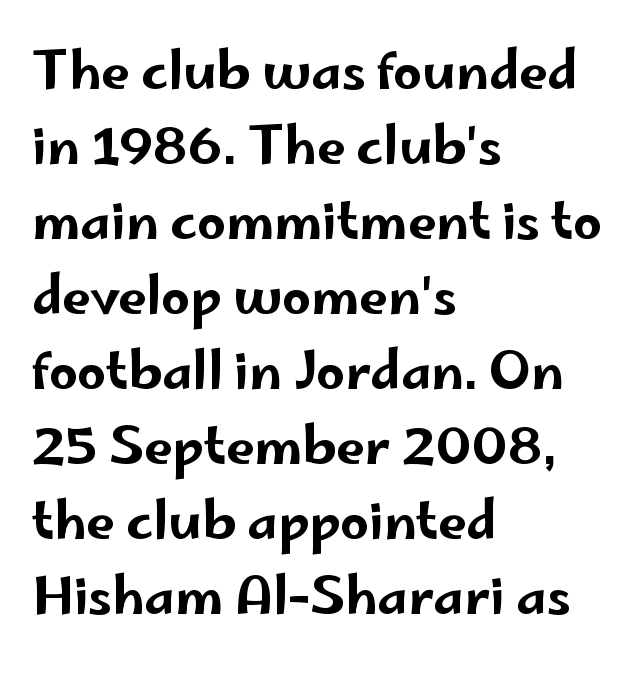
Ascenders rise straight up at ninety degrees. The foot of each line stays bare and open. This rendering employs a face without finishing strokes, i.e., a sans-serif. A typesetter would call this zero additional tracking. Here the designer chose a conventional face with non-uniform glyph widths.
